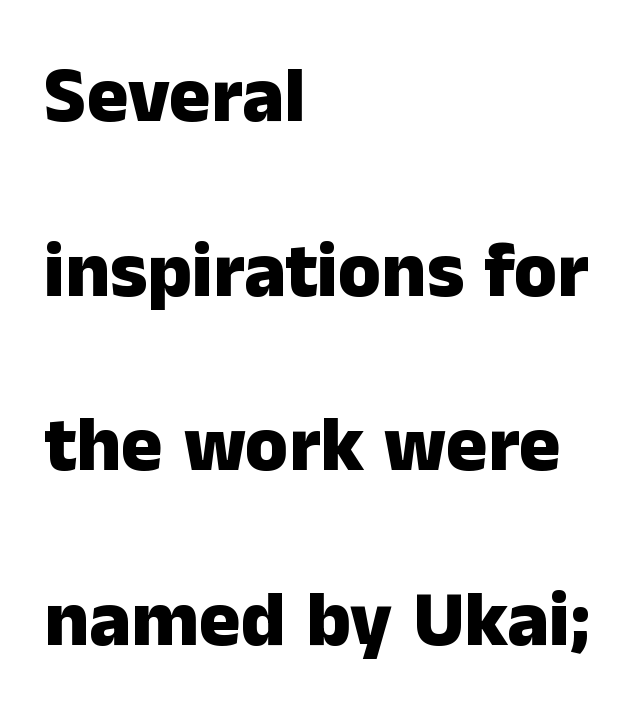
Q: Is the text bold? A: Yes.
Q: Is the text italic (slanted)? A: No, it is upright.
Q: Is the typeface a serif or a sans-serif typeface? A: Sans-serif.
Q: Is the text underlined? A: No.
Q: How is the paragraph aligned? A: Left-aligned.
Q: Is the spacing between letters normal or unusually wide? A: Normal.
Q: Is the spacing between lines tight, normal or loose? A: Loose.
Q: Width (condensed, normal, or wide)? A: Normal.
Q: Stroke contrast? A: Low.
Q: x-height? A: Medium.
Q: Monospaced? A: No.
